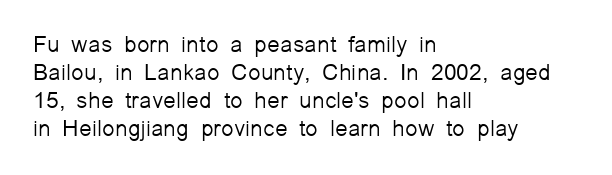
{"italic": "no", "bold": "no", "underline": "no", "align": "left", "line_spacing_ratio": 1.22, "letter_spacing": "normal", "letter_spacing_em": 0.0, "glyph_px": 23}
